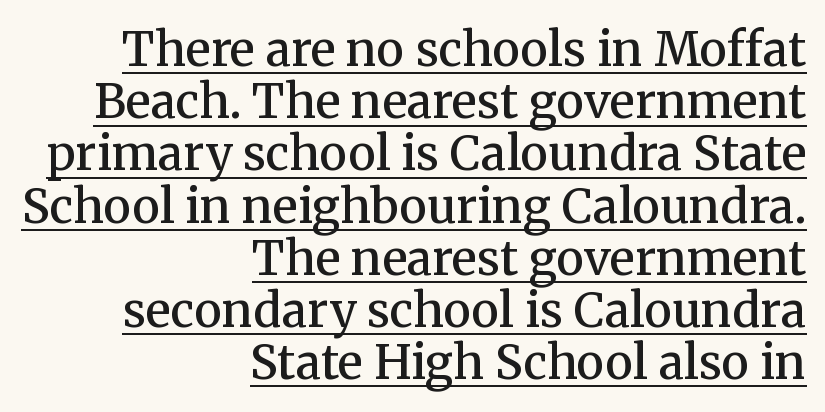
The image shows 47 px semibold serif type, upright; set right-aligned, tight line spacing (1.11x), normal letter spacing, underlined; medium stroke contrast and a medium x-height.
